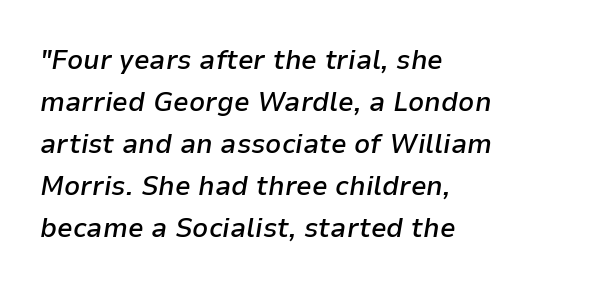
The image shows 28 px semibold type, italic (leaning right); set left-aligned, normal line spacing (1.5x), normal letter spacing, not underlined; low stroke contrast and a medium x-height.
